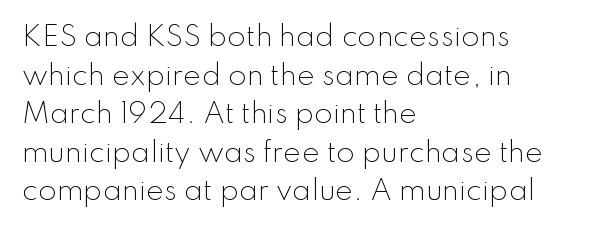
Q: Is the text bold? A: No.
Q: Is the text italic (slanted)? A: No, it is upright.
Q: Is the text underlined? A: No.
Q: How is the paragraph aligned? A: Left-aligned.
Q: Is the spacing between letters normal or unusually wide? A: Normal.
Q: Is the spacing between lines tight, normal or loose? A: Normal.
